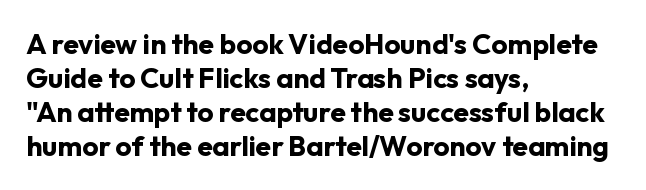
The image shows 28 px bold sans-serif type, upright; set left-aligned, line spacing 1.21x, normal letter spacing, not underlined; low stroke contrast and a medium x-height.
